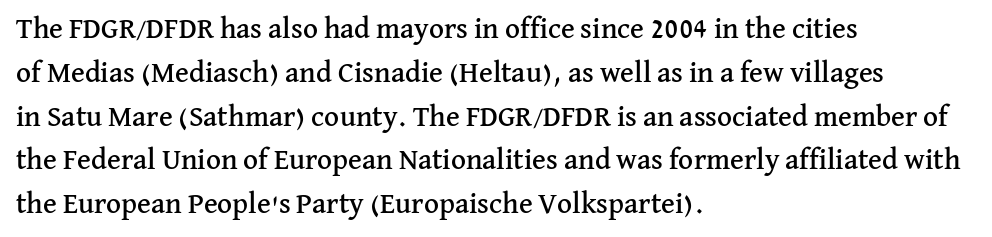
Descenders are the only things crossing below the line. The rendering uses natural spacing where letterforms have individual widths. Note: serifs present on the glyphs. Notice how the stems are strictly vertical — no italics here. The rendering anchors every line to the left-hand side.
